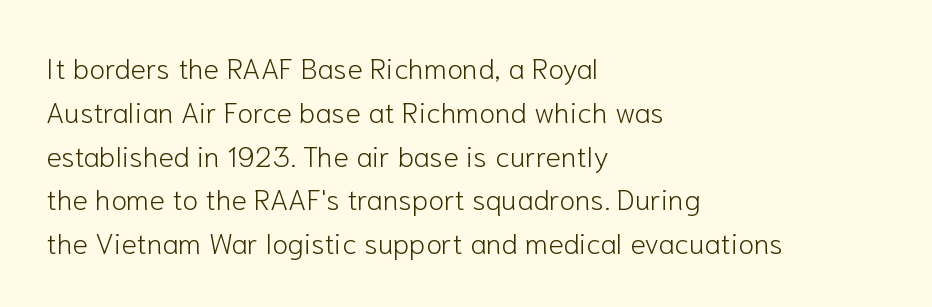
These glyphs show unthickened strokes, regular width or finer. The setting favours the left margin, as ordinary paragraphs usually do. These lines keep a tight, regular rhythm from letter to letter. The vertical gap from one line to the next is medium. Anything drawn beneath the words? Only blank space. The glyphs in this specimen are sans serif.
